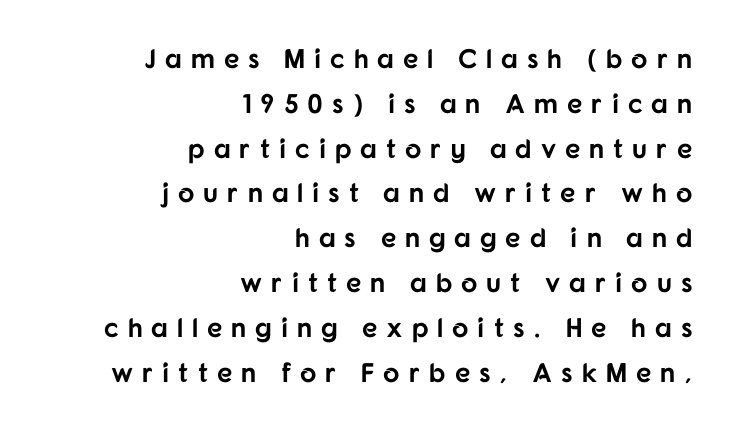
Q: Is the text bold? A: Yes.
Q: Is the text italic (slanted)? A: No, it is upright.
Q: Is the text underlined? A: No.
Q: How is the paragraph aligned? A: Right-aligned.
Q: Is the spacing between letters normal or unusually wide? A: Unusually wide.
Q: Is the spacing between lines tight, normal or loose? A: Normal.
